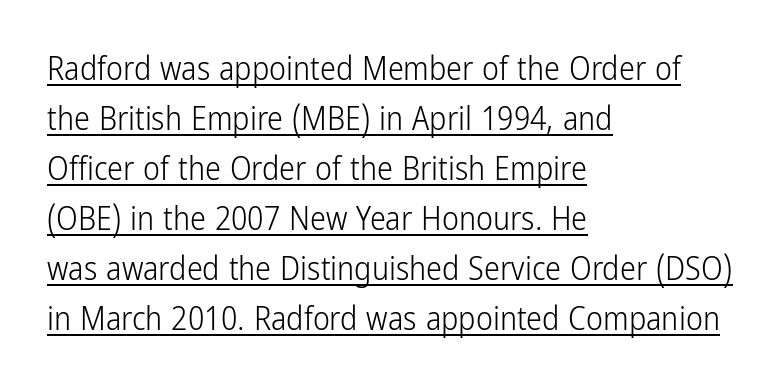
Q: Is the text bold? A: No.
Q: Is the text italic (slanted)? A: No, it is upright.
Q: Is the typeface a serif or a sans-serif typeface? A: Sans-serif.
Q: Is the text underlined? A: Yes.
Q: How is the paragraph aligned? A: Left-aligned.
Q: Is the spacing between letters normal or unusually wide? A: Normal.
Q: Is the spacing between lines tight, normal or loose? A: Normal.
Q: Width (condensed, normal, or wide)? A: Condensed.
Q: Stroke contrast? A: Low.
Q: x-height? A: Medium.
Q: Monospaced? A: No.
